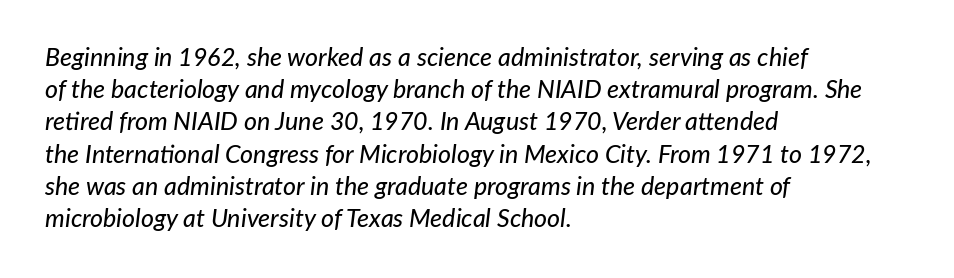
Q: Is the text italic (slanted)? A: Yes, it leans right by about 7 degrees.
Q: Is the text underlined? A: No.
Q: How is the paragraph aligned? A: Left-aligned.
Q: Is the spacing between letters normal or unusually wide? A: Normal.
Q: Is the spacing between lines tight, normal or loose? A: Normal.
